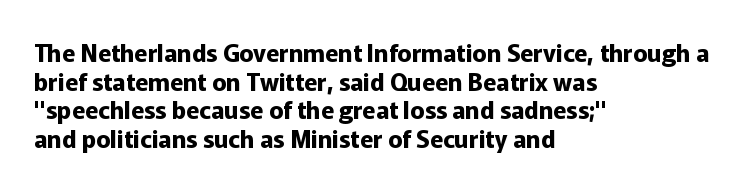
No word sits above an underline. The face used here is rendered with its standard letterfit. Does the lettering tilt? It doesn't — this is upright. Typesetter's note: full bold, strokes at maximum text heaviness. Short and long lines alike share a common starting point at left.
